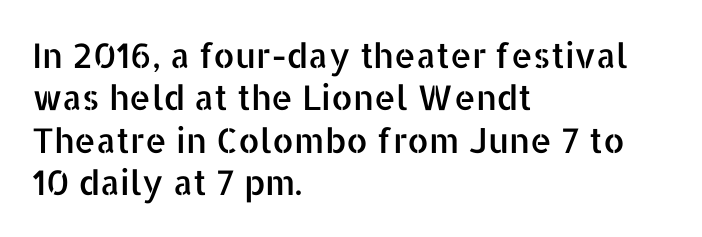
Q: Is the text italic (slanted)? A: No, it is upright.
Q: Is the typeface a serif or a sans-serif typeface? A: Sans-serif.
Q: Is the text underlined? A: No.
Q: How is the paragraph aligned? A: Left-aligned.
Q: Is the spacing between letters normal or unusually wide? A: Normal.
Q: Is the spacing between lines tight, normal or loose? A: Normal.
Q: Width (condensed, normal, or wide)? A: Normal.
Q: Stroke contrast? A: Low.
Q: x-height? A: Medium.
Q: Monospaced? A: No.
